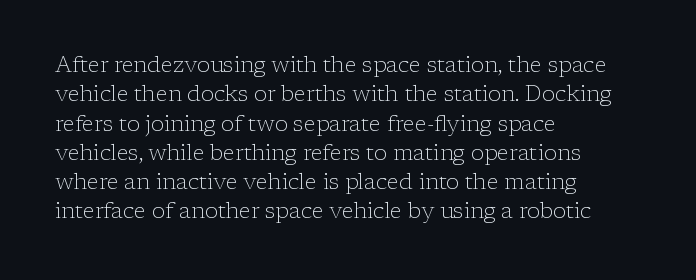
Caption: face not bold, strokes unweighted. Whoever set this chose a conventional vertical rhythm. This sample uses plain, unmodified letter spacing. The lettering stays uniformly vertical, giving the passage a roman look. Rule under the text: the space is simply empty.
